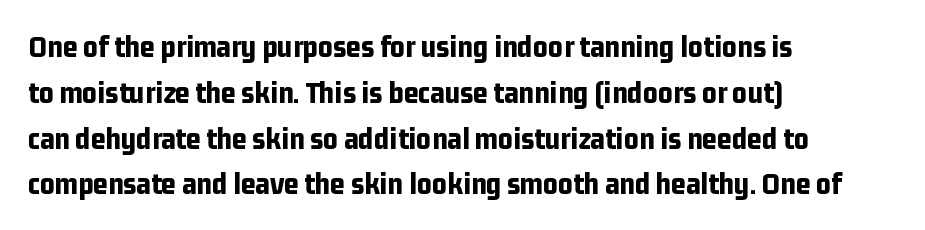
You could not count columns in this text — the font is proportionally spaced. Anything drawn beneath the words? Only blank space. The lettering stays uniformly vertical, giving the passage a roman look. If you drew a ruler down the left edge, every line would touch it. Glyph-to-glyph distance matches everyday printed text.
